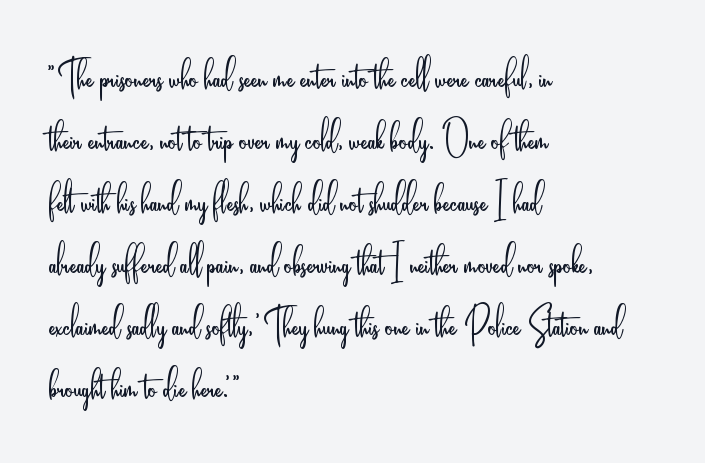
The image shows 50 px light, condensed sans-serif type; set left-aligned, line spacing 1.24x, normal letter spacing, not underlined; low stroke contrast and a small x-height.
